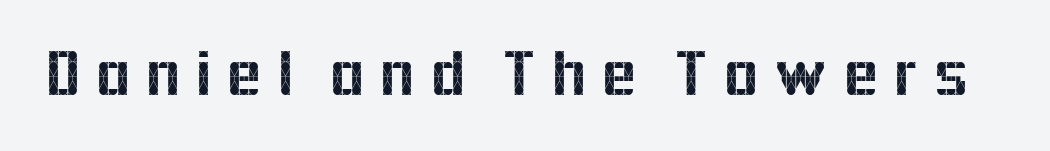
{"serif": "no", "italic": "no", "width": "normal", "x_height": "medium", "monospaced": "no", "underline": "no", "glyph_px": 67}
